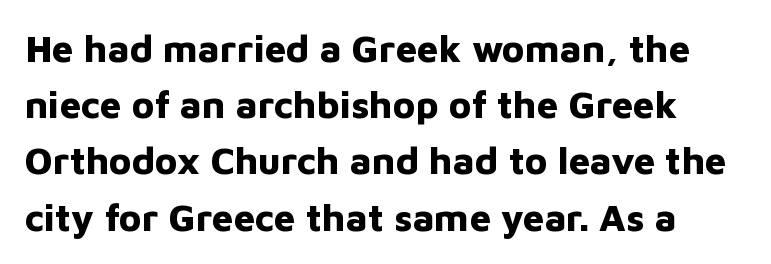
{"serif": "no", "italic": "no", "bold": "yes", "weight": "bold", "width": "normal", "stroke_contrast": "low", "x_height": "medium", "monospaced": "no", "underline": "no", "line_spacing": "normal", "line_spacing_ratio": 1.48, "letter_spacing": "normal", "letter_spacing_em": 0.0, "glyph_px": 38}
